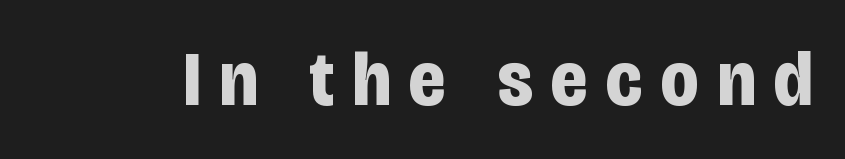
No feet cap the strokes, marking this as sans-serif type. The lettering stays uniformly vertical, giving the passage a roman look. A typesetter would call this proportional, since set widths differ per character. Is the letter spacing exaggerated? Yes — the characters are pushed far apart. The foot of each line stays bare and open. Weight check: bold — yes, fully.
